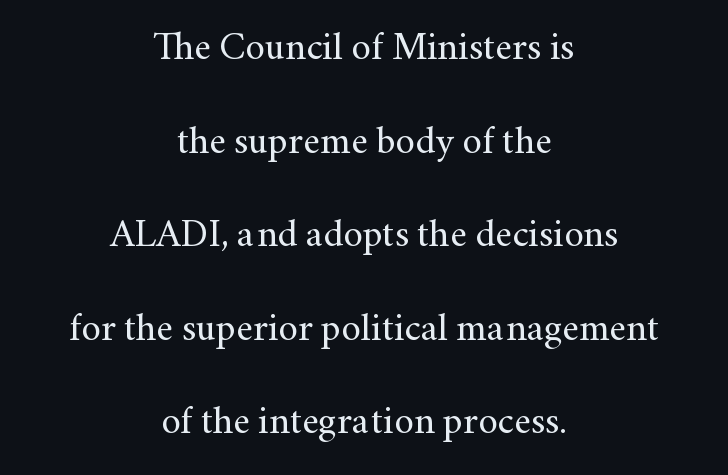
The image shows 39 px regular-weight serif type, upright; set centered, loose line spacing (2.4x), normal letter spacing, not underlined; medium stroke contrast and a small x-height.
